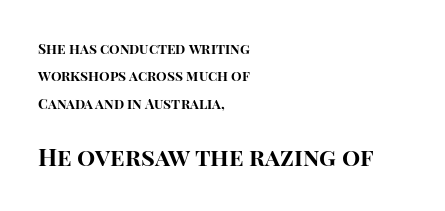
The image shows 24 px bold type, upright; set left-aligned, loose line spacing (1.96x), normal letter spacing, not underlined; the second (bottom) block is 1.71x larger.
